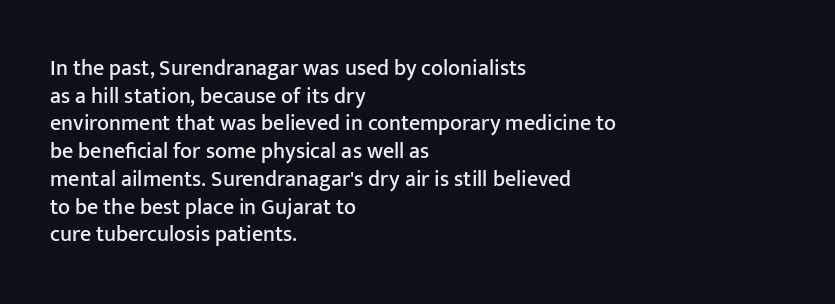
{"italic": "no", "underline": "no", "align": "left", "line_spacing": "normal", "line_spacing_ratio": 1.26, "letter_spacing": "normal", "letter_spacing_em": 0.0, "glyph_px": 22}
